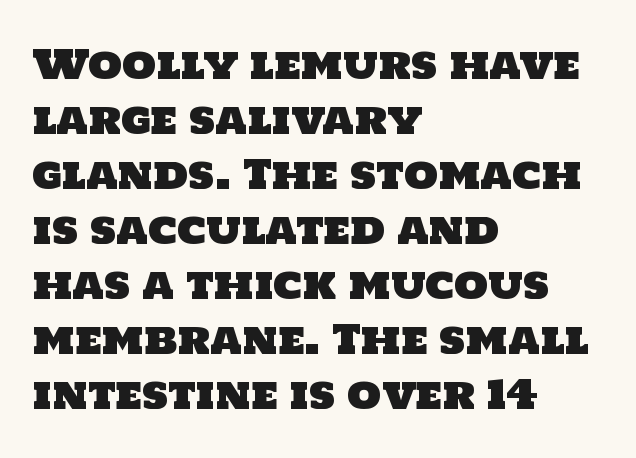
{"serif": "no", "width": "normal", "stroke_contrast": "low", "x_height": "large", "monospaced": "no", "underline": "no", "align": "left", "line_spacing": "normal", "line_spacing_ratio": 1.41, "letter_spacing": "normal", "letter_spacing_em": 0.0, "glyph_px": 39}
